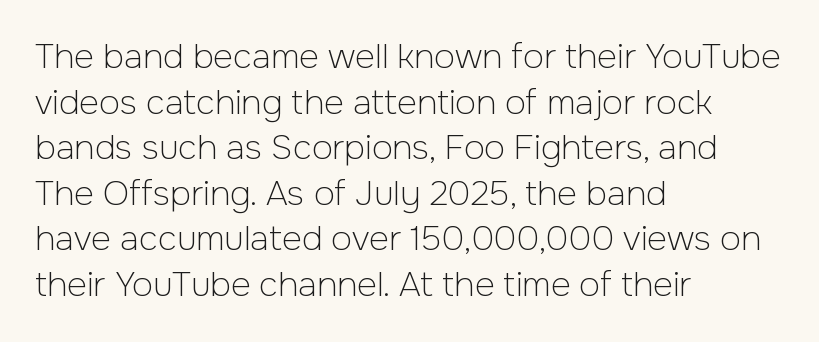
{"serif": "no", "italic": "no", "bold": "no", "weight": "light", "width": "normal", "stroke_contrast": "low", "x_height": "medium", "monospaced": "no", "underline": "no", "align": "left", "line_spacing": "normal", "line_spacing_ratio": 1.34, "letter_spacing": "normal", "letter_spacing_em": 0.0, "glyph_px": 34}
